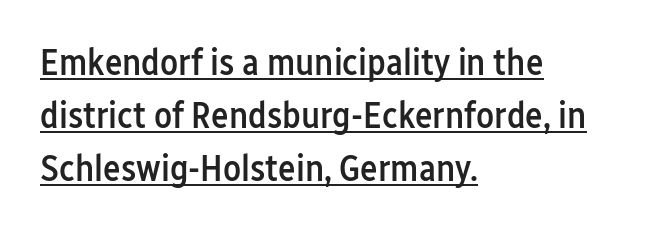
The image shows 37 px semibold, condensed sans-serif type, upright; set left-aligned, normal line spacing (1.43x), normal letter spacing, underlined; low stroke contrast and a medium x-height.
